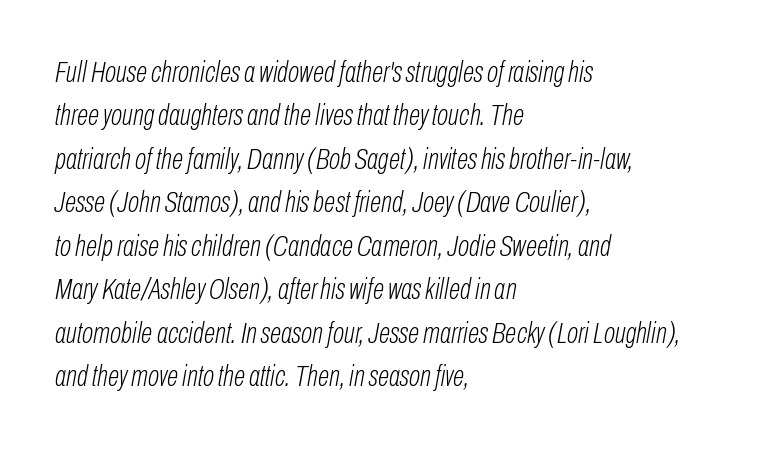
Line spacing here is normal. Check the space under the baseline: it is left empty. This sample uses plain, unmodified letter spacing. One-word summary of the alignment: left. Weight class: somewhere from thin through regular. Each letter keeps its own natural width here, so spacing adapts to shape.
